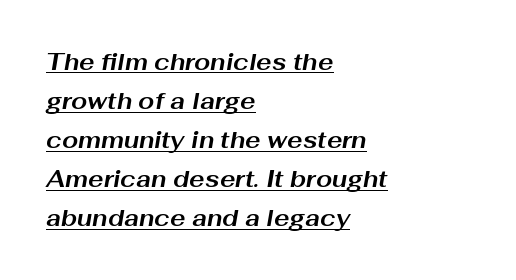
{"italic": "yes", "lean": "right", "slant_degrees": 10, "bold": "yes", "underline": "yes", "align": "left", "line_spacing": "normal", "line_spacing_ratio": 1.7, "letter_spacing": "normal", "letter_spacing_em": 0.0, "glyph_px": 23}
